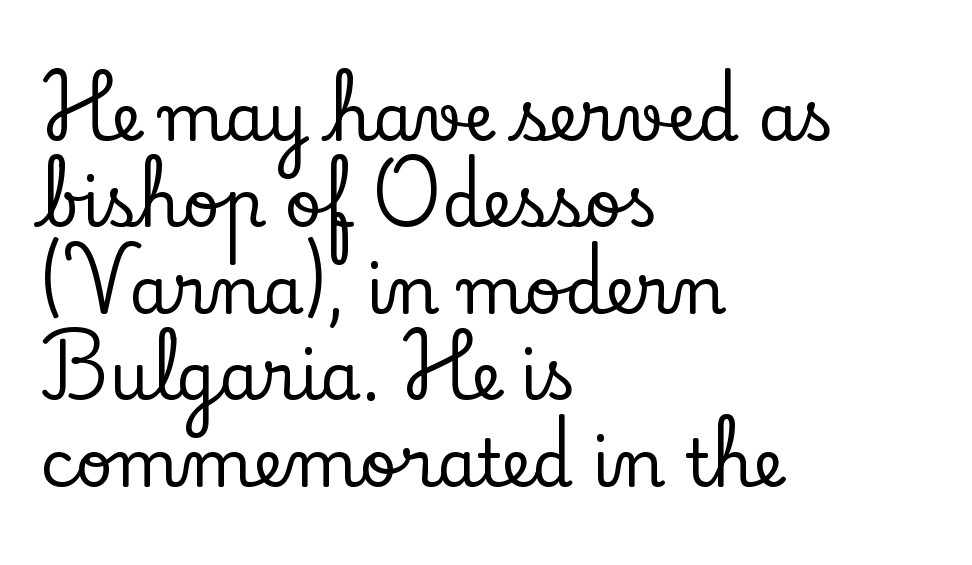
Q: Is the text italic (slanted)? A: No, it is upright.
Q: Is the typeface a serif or a sans-serif typeface? A: Serif.
Q: Is the text underlined? A: No.
Q: How is the paragraph aligned? A: Left-aligned.
Q: Is the spacing between letters normal or unusually wide? A: Normal.
Q: Is the spacing between lines tight, normal or loose? A: Normal.
Q: Width (condensed, normal, or wide)? A: Normal.
Q: Stroke contrast? A: Low.
Q: x-height? A: Small.
Q: Monospaced? A: No.
